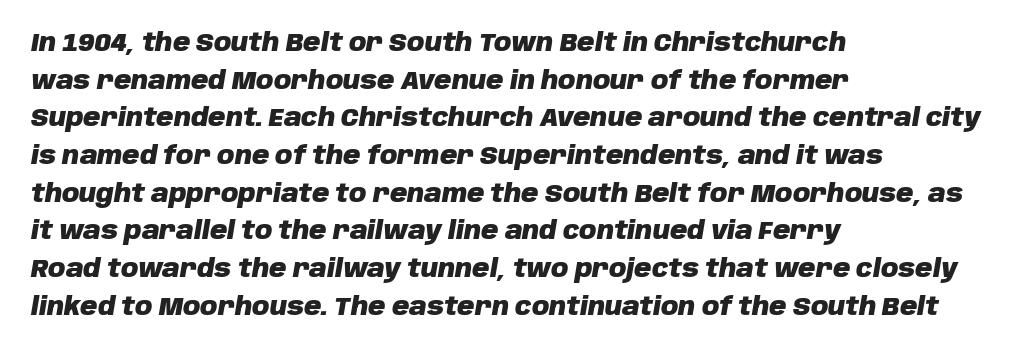
{"italic": "yes", "lean": "right", "slant_degrees": 10, "bold": "yes", "underline": "no", "align": "left", "line_spacing": "normal", "line_spacing_ratio": 1.57, "letter_spacing": "normal", "letter_spacing_em": 0.0, "glyph_px": 24}
